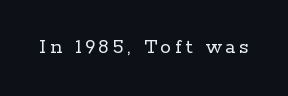
Q: Is the text bold? A: No.
Q: Is the text italic (slanted)? A: No, it is upright.
Q: Is the text underlined? A: No.
